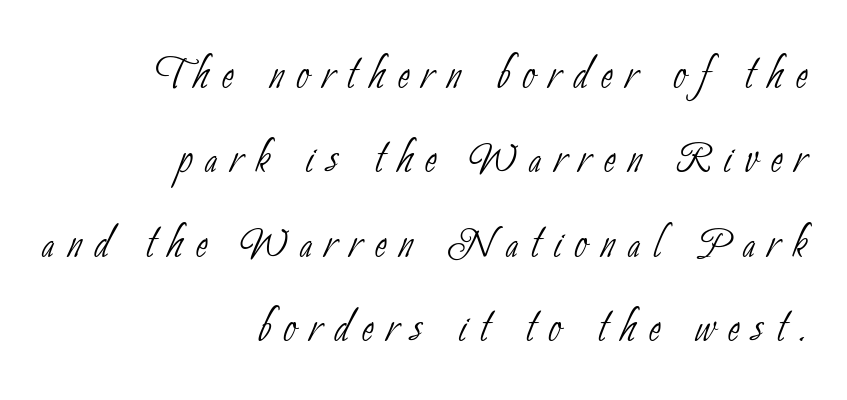
The image shows 57 px thin, condensed sans-serif type; set right-aligned, normal line spacing (1.48x), unusually wide letter spacing (+0.23 em), not underlined; low stroke contrast and a small x-height.
